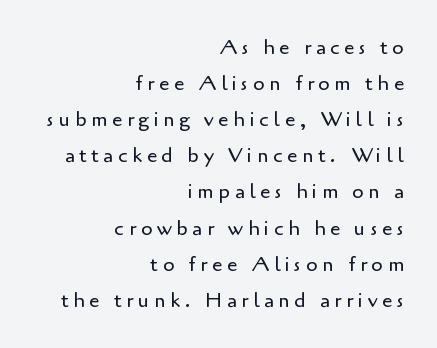
Only glyphs here, with clear space below each row. The face used here is rendered with a markedly widened letterfit. Quick note: not italic, upright. Stem width sits at or under what a default text font uses. Caption: multi-line text, flush right, ragged left.
